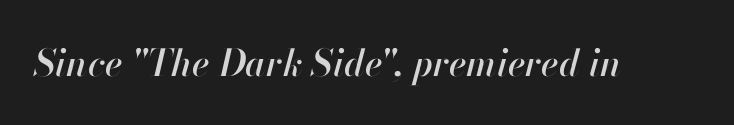
The letterforms sit shoulder to shoulder at normal distance. Italic? Definitely — the glyphs are oblique. Is this a fixed-width face? No — the glyphs have proportional, varying widths. The glyphs are unaccompanied by any horizontal stroke below them.
